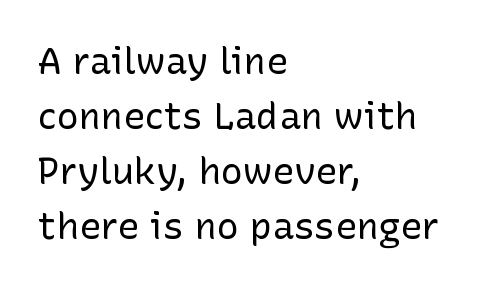
Q: Is the text bold? A: No.
Q: Is the text italic (slanted)? A: No, it is upright.
Q: Is the typeface a serif or a sans-serif typeface? A: Sans-serif.
Q: Is the text underlined? A: No.
Q: How is the paragraph aligned? A: Left-aligned.
Q: Is the spacing between letters normal or unusually wide? A: Normal.
Q: Is the spacing between lines tight, normal or loose? A: Normal.
Q: Width (condensed, normal, or wide)? A: Normal.
Q: Stroke contrast? A: Low.
Q: x-height? A: Medium.
Q: Monospaced? A: No.
